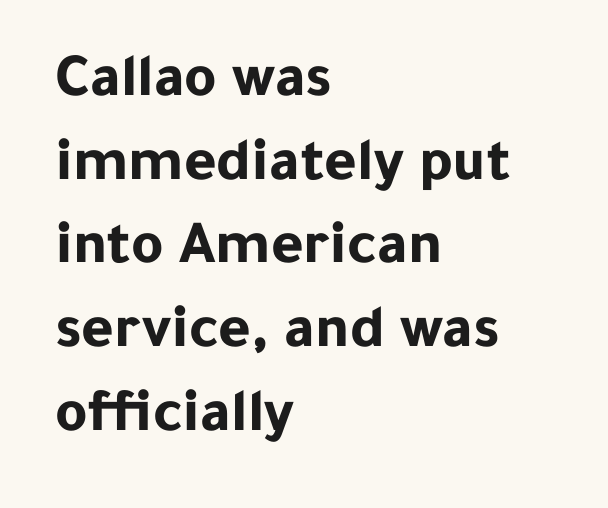
Q: Is the text bold? A: Yes.
Q: Is the text italic (slanted)? A: No, it is upright.
Q: Is the typeface a serif or a sans-serif typeface? A: Sans-serif.
Q: Is the text underlined? A: No.
Q: How is the paragraph aligned? A: Left-aligned.
Q: Is the spacing between letters normal or unusually wide? A: Normal.
Q: Is the spacing between lines tight, normal or loose? A: Normal.
Q: Width (condensed, normal, or wide)? A: Normal.
Q: Stroke contrast? A: Low.
Q: x-height? A: Medium.
Q: Monospaced? A: No.
